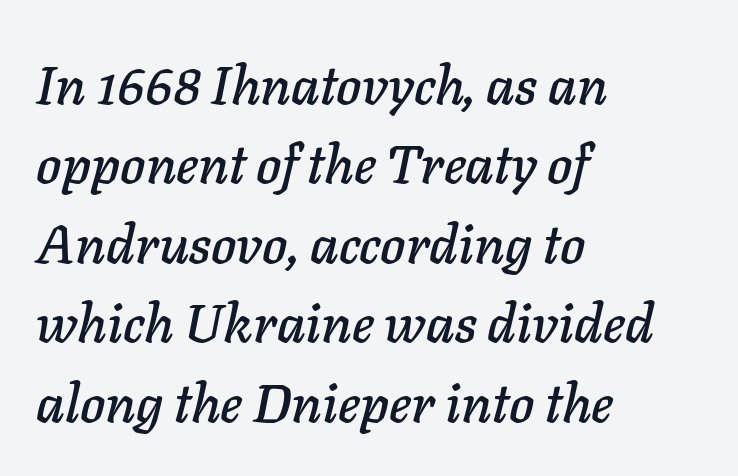
Q: Is the text italic (slanted)? A: Yes, it leans right by about 11 degrees.
Q: Is the text underlined? A: No.
Q: How is the paragraph aligned? A: Left-aligned.
Q: Is the spacing between letters normal or unusually wide? A: Normal.
Q: Is the spacing between lines tight, normal or loose? A: Normal.
Q: Width (condensed, normal, or wide)? A: Normal.
Q: Stroke contrast? A: Low.
Q: x-height? A: Medium.
Q: Monospaced? A: No.
